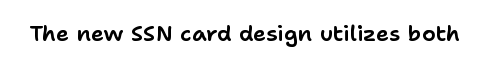
Tall strokes in this sample are plumb rather than angled. Short note: letters normally spaced. Lines of text with bare space underneath.
